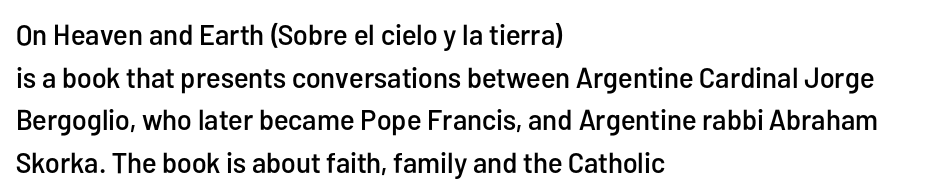
The image shows 29 px condensed sans-serif type, upright; set left-aligned, normal line spacing (1.47x), normal letter spacing, not underlined; low stroke contrast and a medium x-height.
